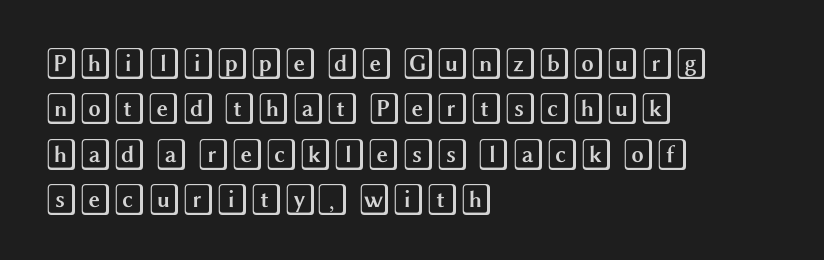
{"italic": "no", "width": "wide", "x_height": "large", "underline": "no", "align": "left", "line_spacing": "normal", "line_spacing_ratio": 1.46, "letter_spacing": "normal", "letter_spacing_em": 0.0, "glyph_px": 31}
